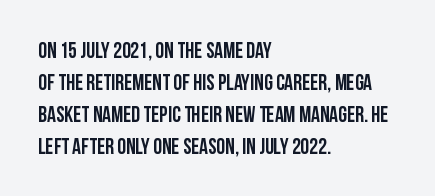
Left-aligned paragraph, ragged on the right. Rendered with straight, roman letterforms. Successive baselines arrive at the customary interval. Descenders are the only things crossing below the line. Is the letter spacing exaggerated? No — it looks like the ordinary default.
